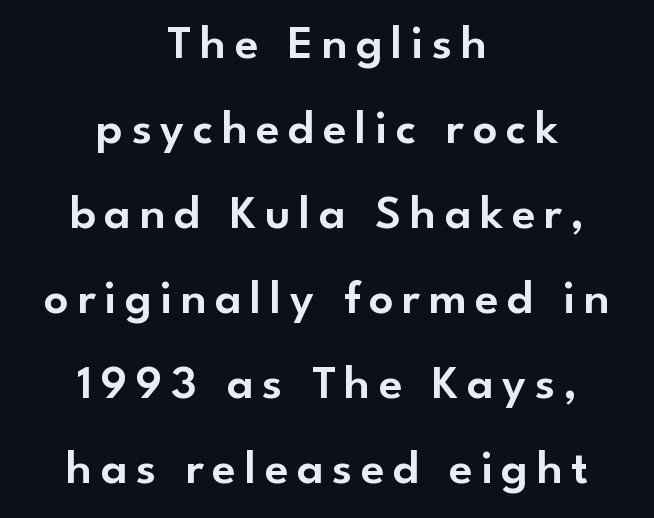
{"serif": "no", "italic": "no", "width": "normal", "stroke_contrast": "low", "x_height": "small", "monospaced": "no", "underline": "no", "align": "center", "line_spacing_ratio": 1.77, "glyph_px": 48}
